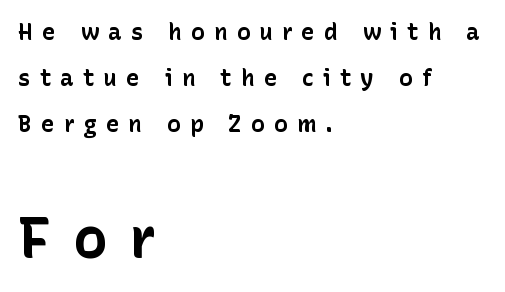
The image shows 58 px bold sans-serif type, upright; set left-aligned, loose line spacing (2.0x), unusually wide letter spacing (+0.39 em), not underlined; the second (bottom) block is 2.52x larger; low stroke contrast and a medium x-height.
